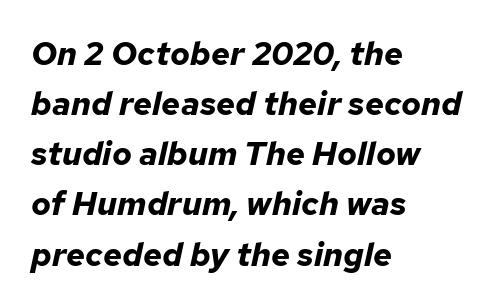
Q: Is the text bold? A: Yes.
Q: Is the text italic (slanted)? A: Yes, it leans right by about 12 degrees.
Q: Is the text underlined? A: No.
Q: How is the paragraph aligned? A: Left-aligned.
Q: Is the spacing between letters normal or unusually wide? A: Normal.
Q: Is the spacing between lines tight, normal or loose? A: Normal.
Q: Width (condensed, normal, or wide)? A: Normal.
Q: Stroke contrast? A: Low.
Q: x-height? A: Medium.
Q: Monospaced? A: No.
